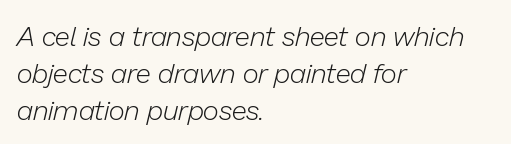
Q: Is the text bold? A: No.
Q: Is the text italic (slanted)? A: Yes, it leans right by about 13 degrees.
Q: Is the text underlined? A: No.
Q: How is the paragraph aligned? A: Left-aligned.
Q: Is the spacing between letters normal or unusually wide? A: Normal.
Q: Is the spacing between lines tight, normal or loose? A: Normal.
Q: Width (condensed, normal, or wide)? A: Normal.
Q: Stroke contrast? A: Low.
Q: x-height? A: Medium.
Q: Monospaced? A: No.
